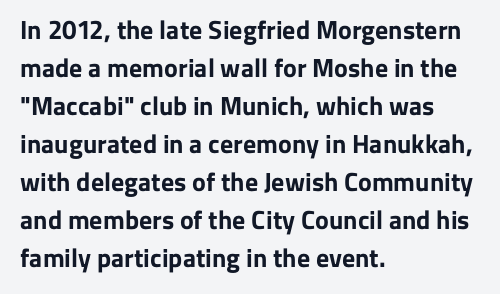
Q: Is the text bold? A: Yes.
Q: Is the text italic (slanted)? A: No, it is upright.
Q: Is the text underlined? A: No.
Q: How is the paragraph aligned? A: Left-aligned.
Q: Is the spacing between letters normal or unusually wide? A: Normal.
Q: Is the spacing between lines tight, normal or loose? A: Normal.
